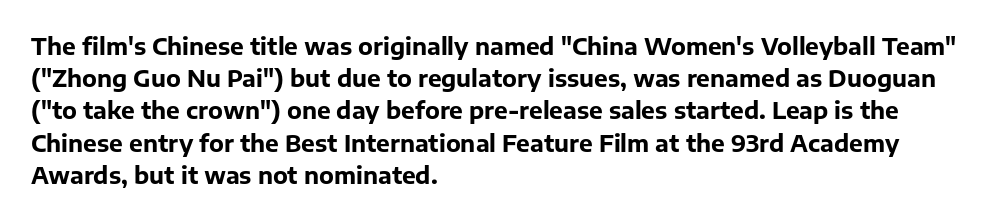
Q: Is the text bold? A: Yes.
Q: Is the text italic (slanted)? A: No, it is upright.
Q: Is the text underlined? A: No.
Q: How is the paragraph aligned? A: Left-aligned.
Q: Is the spacing between letters normal or unusually wide? A: Normal.
Q: Is the spacing between lines tight, normal or loose? A: Normal.
